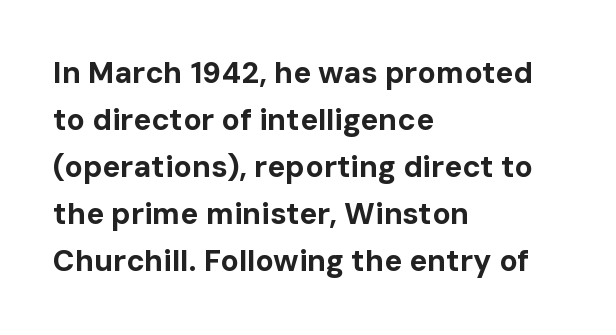
{"serif": "no", "italic": "no", "bold": "yes", "weight": "bold", "width": "normal", "stroke_contrast": "low", "x_height": "medium", "monospaced": "no", "underline": "no", "align": "left", "line_spacing": "normal", "line_spacing_ratio": 1.57, "letter_spacing": "normal", "letter_spacing_em": 0.0, "glyph_px": 30}
